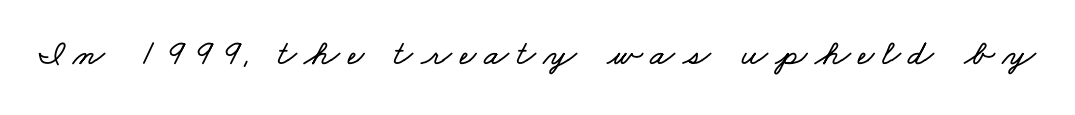
{"width": "wide", "stroke_contrast": "low", "x_height": "small", "monospaced": "no", "underline": "no", "letter_spacing": "wide", "letter_spacing_em": 0.22, "glyph_px": 36}
